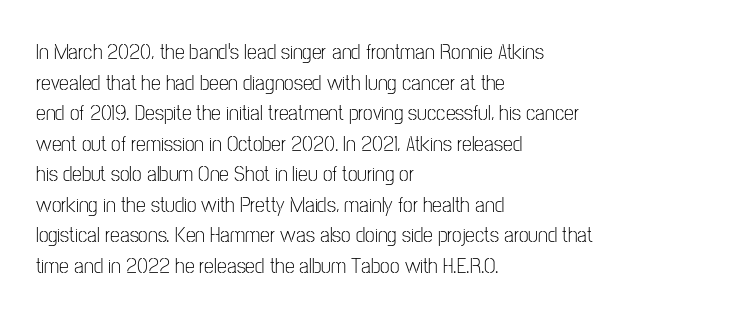
Q: Is the text bold? A: No.
Q: Is the text italic (slanted)? A: No, it is upright.
Q: Is the text underlined? A: No.
Q: How is the paragraph aligned? A: Left-aligned.
Q: Is the spacing between letters normal or unusually wide? A: Normal.
Q: Is the spacing between lines tight, normal or loose? A: Normal.
